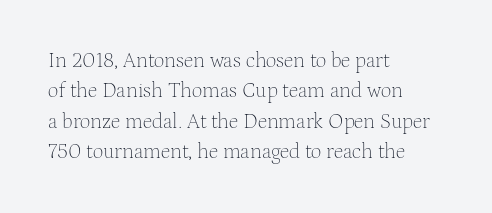
{"italic": "no", "bold": "no", "underline": "no", "align": "left", "line_spacing": "normal", "line_spacing_ratio": 1.45, "letter_spacing": "normal", "letter_spacing_em": 0.0, "glyph_px": 21}
